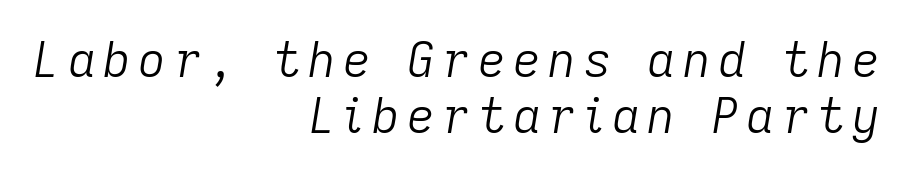
These lines are rendered in a variable-pitch font. A clean baseline with only descenders dipping below it. The axis of the letterforms is tilted away from vertical. A flush-right, rag-left setting is used for this passage. No extra ink here — the face is not bold.
